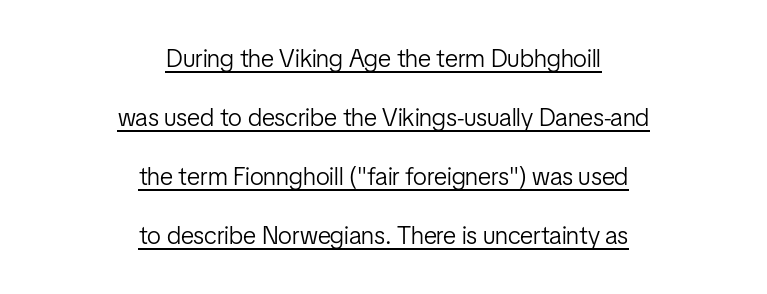
Q: Is the text bold? A: No.
Q: Is the text italic (slanted)? A: No, it is upright.
Q: Is the text underlined? A: Yes.
Q: How is the paragraph aligned? A: Centered.
Q: Is the spacing between letters normal or unusually wide? A: Normal.
Q: Is the spacing between lines tight, normal or loose? A: Loose.
